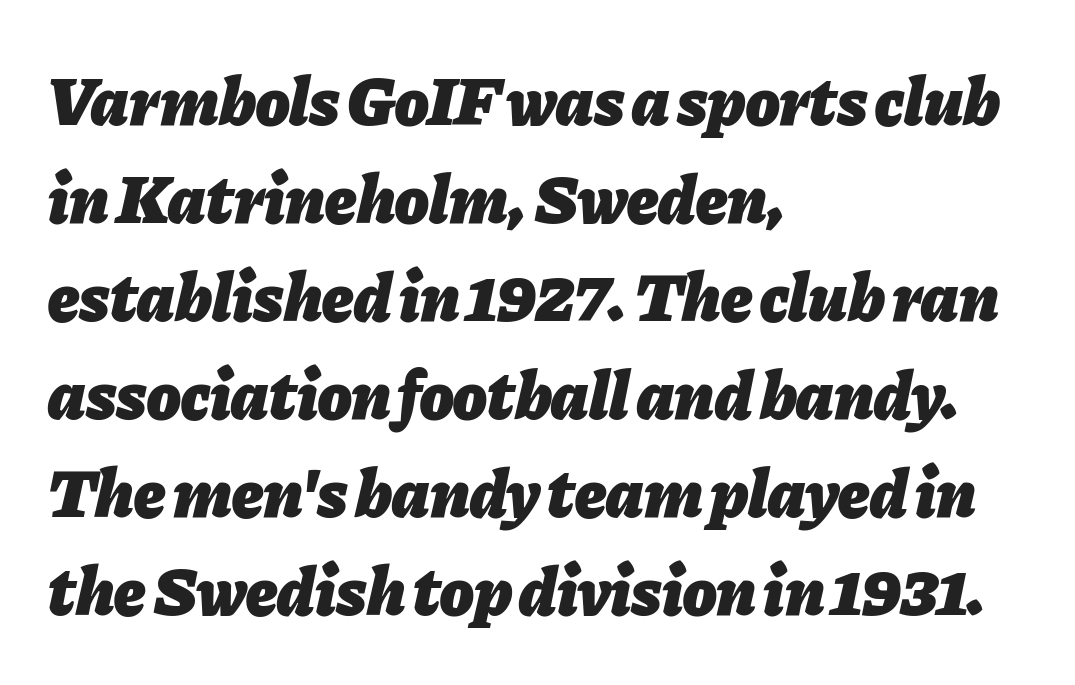
{"italic": "yes", "lean": "right", "slant_degrees": 11, "bold": "yes", "weight": "heavy", "width": "normal", "stroke_contrast": "low", "x_height": "medium", "monospaced": "no", "underline": "no", "align": "left", "line_spacing": "normal", "line_spacing_ratio": 1.42, "letter_spacing": "normal", "letter_spacing_em": 0.0, "glyph_px": 69}
